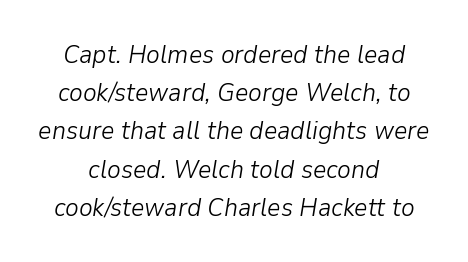
Q: Is the text bold? A: No.
Q: Is the text italic (slanted)? A: Yes, it leans right by about 9 degrees.
Q: Is the text underlined? A: No.
Q: How is the paragraph aligned? A: Centered.
Q: Is the spacing between letters normal or unusually wide? A: Normal.
Q: Is the spacing between lines tight, normal or loose? A: Normal.
